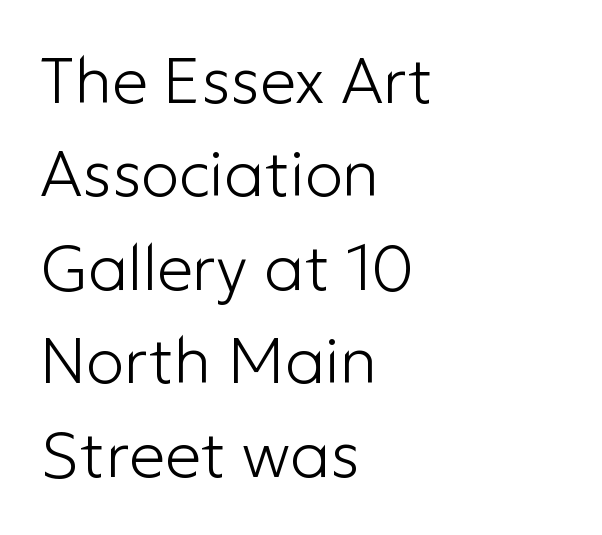
{"serif": "no", "italic": "no", "bold": "no", "weight": "light", "width": "normal", "stroke_contrast": "low", "x_height": "medium", "monospaced": "no", "underline": "no", "align": "left", "line_spacing": "normal", "line_spacing_ratio": 1.46, "letter_spacing": "normal", "letter_spacing_em": 0.0, "glyph_px": 64}
